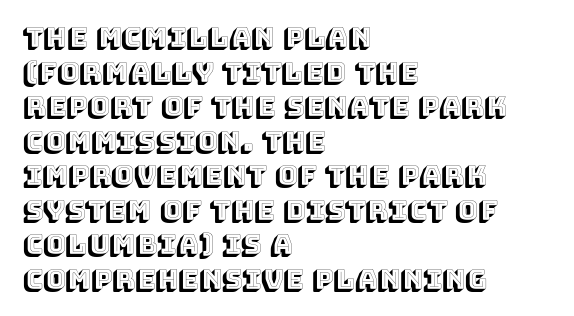
Q: Is the text italic (slanted)? A: No, it is upright.
Q: Is the text underlined? A: No.
Q: How is the paragraph aligned? A: Left-aligned.
Q: Is the spacing between letters normal or unusually wide? A: Normal.
Q: Is the spacing between lines tight, normal or loose? A: Normal.
